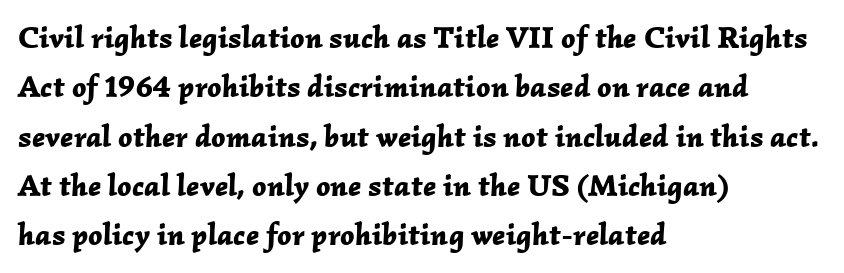
Q: Is the text bold? A: Yes.
Q: Is the text italic (slanted)? A: Yes, it leans right by about 2 degrees.
Q: Is the text underlined? A: No.
Q: How is the paragraph aligned? A: Left-aligned.
Q: Is the spacing between letters normal or unusually wide? A: Normal.
Q: Is the spacing between lines tight, normal or loose? A: Normal.
Q: Width (condensed, normal, or wide)? A: Normal.
Q: Stroke contrast? A: Low.
Q: x-height? A: Medium.
Q: Monospaced? A: No.
